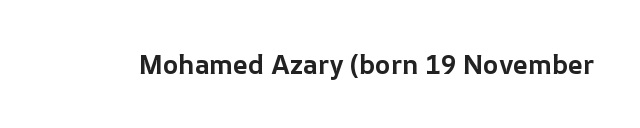
Only glyphs here, with clear space below each row. Rendered with straight, roman letterforms. The glyphs have the mass of a bold cut. Observe the ordinary spacing: letters are neighbours, not strangers.
